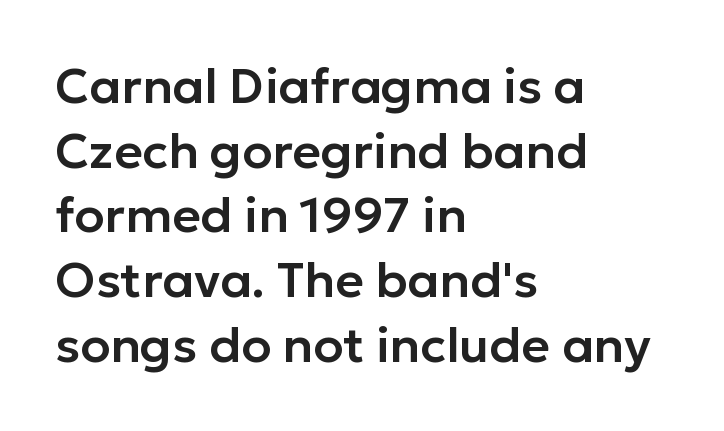
{"serif": "no", "italic": "no", "width": "normal", "stroke_contrast": "low", "x_height": "medium", "monospaced": "no", "underline": "no", "align": "left", "line_spacing": "normal", "line_spacing_ratio": 1.32, "letter_spacing": "normal", "letter_spacing_em": 0.0, "glyph_px": 49}
